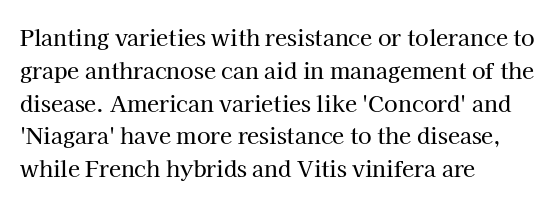
{"italic": "no", "underline": "no", "align": "left", "line_spacing": "normal", "line_spacing_ratio": 1.49, "letter_spacing": "normal", "letter_spacing_em": 0.0, "glyph_px": 22}
